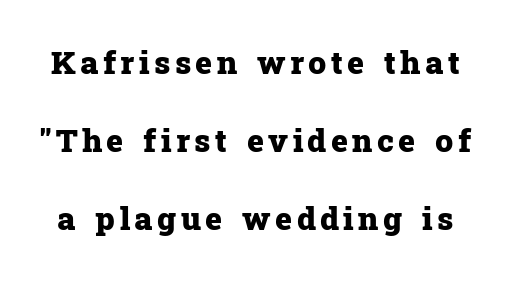
Q: Is the text bold? A: Yes.
Q: Is the text italic (slanted)? A: No, it is upright.
Q: Is the typeface a serif or a sans-serif typeface? A: Serif.
Q: Is the text underlined? A: No.
Q: Is the spacing between lines tight, normal or loose? A: Loose.
Q: Width (condensed, normal, or wide)? A: Normal.
Q: Stroke contrast? A: Low.
Q: x-height? A: Medium.
Q: Monospaced? A: No.
